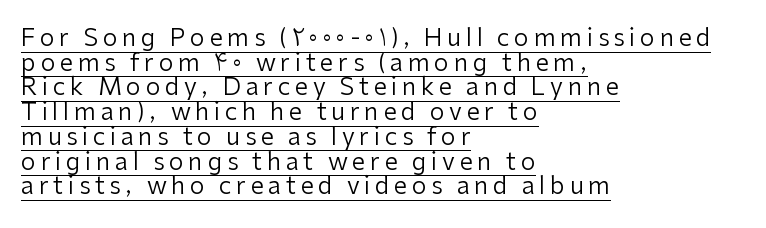
A roman cut, with each character standing at attention. The typesetter chose a ragged-right arrangement here. Successive baselines arrive quickly, one right under another. Glance below the letters and you will spot a drawn line.
